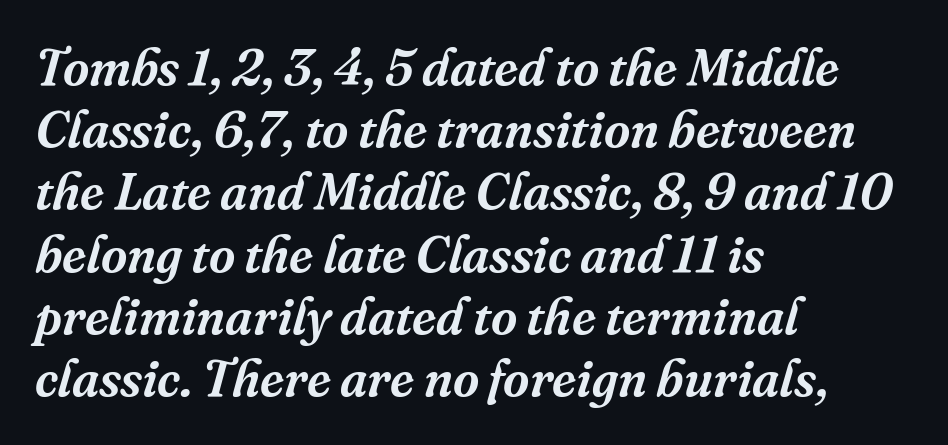
Q: Is the text italic (slanted)? A: Yes, it leans right by about 16 degrees.
Q: Is the typeface a serif or a sans-serif typeface? A: Serif.
Q: Is the text underlined? A: No.
Q: How is the paragraph aligned? A: Left-aligned.
Q: Is the spacing between letters normal or unusually wide? A: Normal.
Q: Width (condensed, normal, or wide)? A: Normal.
Q: Stroke contrast? A: Medium.
Q: x-height? A: Medium.
Q: Monospaced? A: No.
